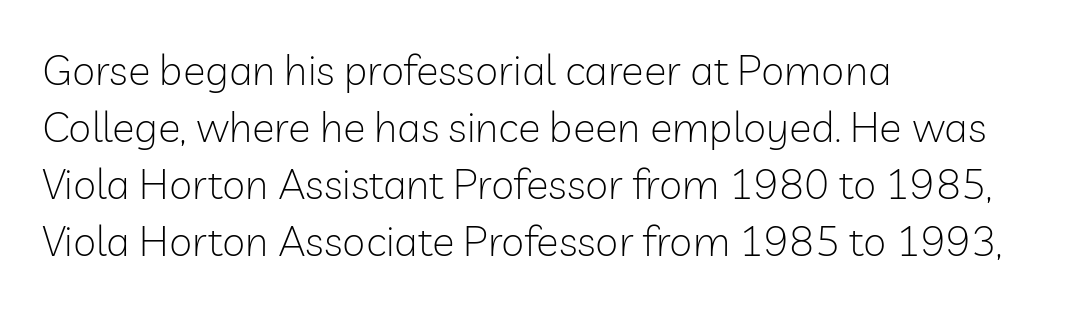
The image shows 42 px light sans-serif type, upright; set left-aligned, normal line spacing (1.36x), normal letter spacing, not underlined; low stroke contrast and a medium x-height.
